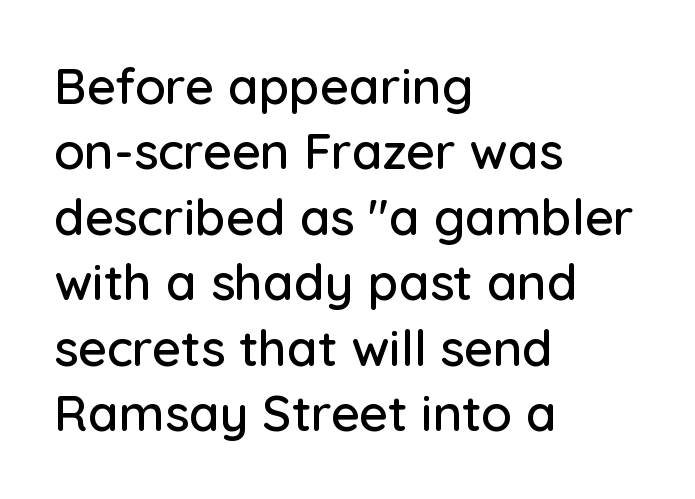
In terms of leading, this rendering sits right in the middle. Font category for this specimen: sans-serif. Descenders hang freely into open space. Tall strokes in this sample are plumb rather than angled.
